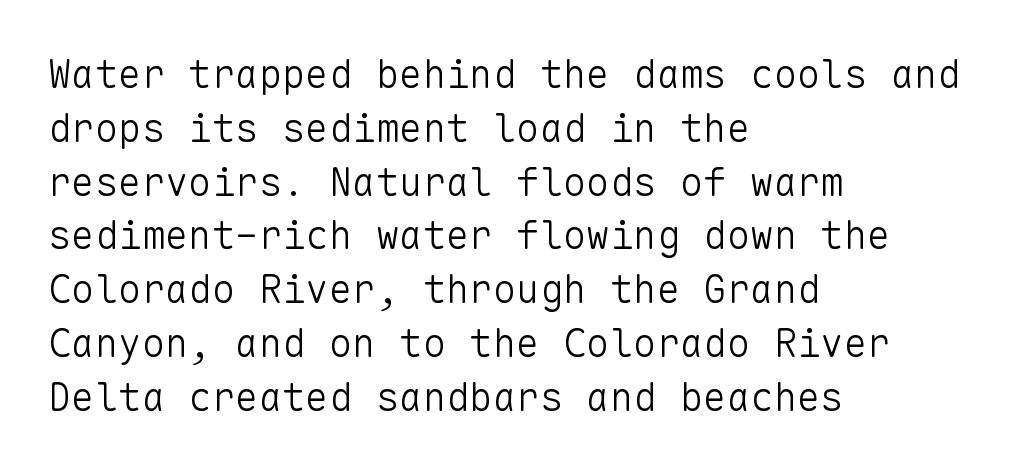
{"serif": "no", "italic": "no", "bold": "no", "weight": "light", "width": "normal", "stroke_contrast": "low", "x_height": "medium", "monospaced": "yes", "underline": "no", "align": "left", "line_spacing": "normal", "line_spacing_ratio": 1.38, "letter_spacing": "normal", "letter_spacing_em": 0.0, "glyph_px": 39}
